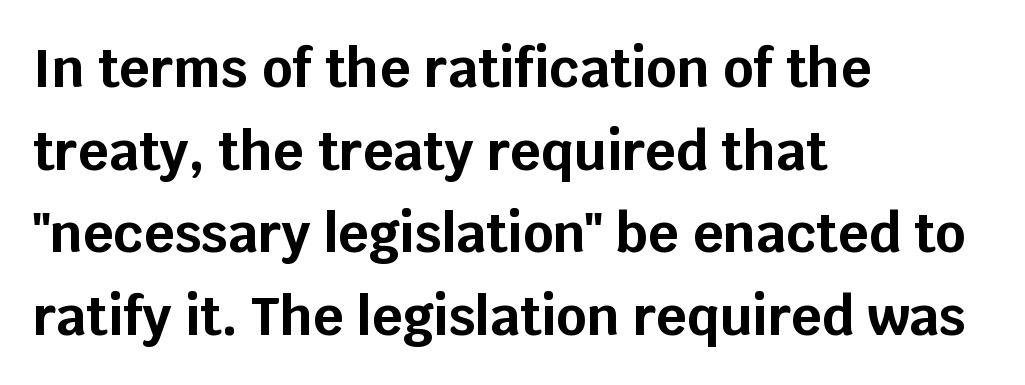
The image shows 53 px bold sans-serif type, upright; set left-aligned, normal line spacing (1.56x), normal letter spacing, not underlined; low stroke contrast and a large x-height.
